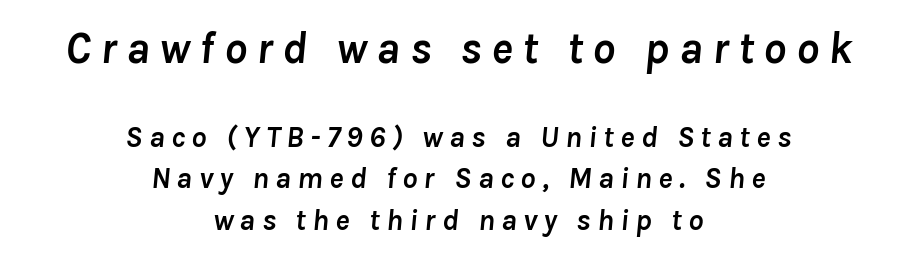
Q: Is the text bold? A: Yes.
Q: Is the text italic (slanted)? A: Yes, it leans right by about 8 degrees.
Q: Is the text underlined? A: No.
Q: How is the paragraph aligned? A: Centered.
Q: Is the spacing between letters normal or unusually wide? A: Unusually wide.
Q: Is the spacing between lines tight, normal or loose? A: Normal.
Q: Which block of text is set in a larger size, the first (top) or the second (bottom)? A: The first (top) one.
Q: Width (condensed, normal, or wide)? A: Normal.
Q: Stroke contrast? A: Low.
Q: x-height? A: Medium.
Q: Monospaced? A: No.
